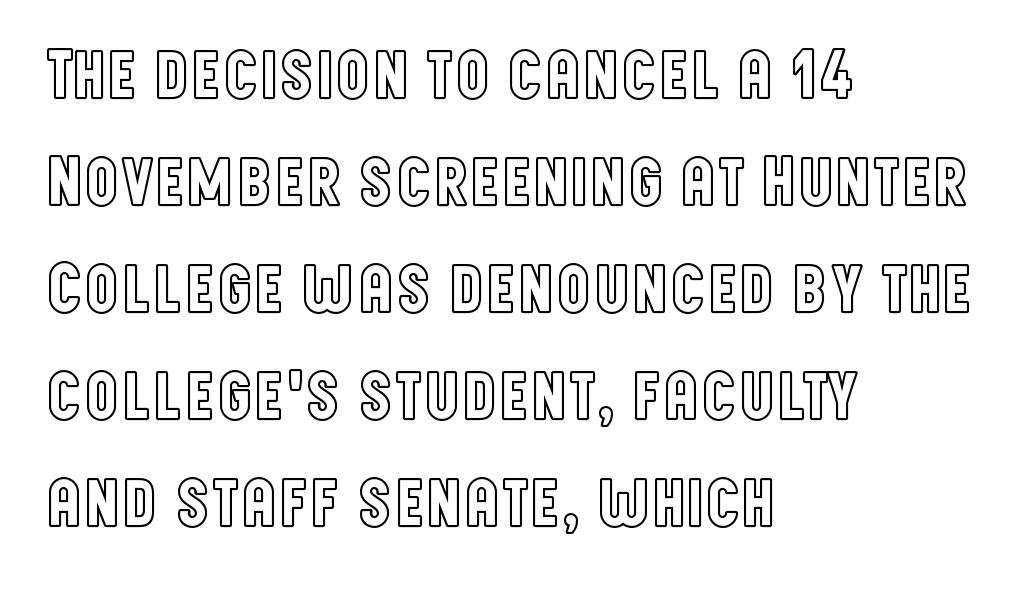
Do the letters lean? They stand straight. These lines are set flush left with a ragged right edge. Interline gaps are of average width in this sample. These lines are rendered in a variable-pitch font. Has an underline been added? It has not.
